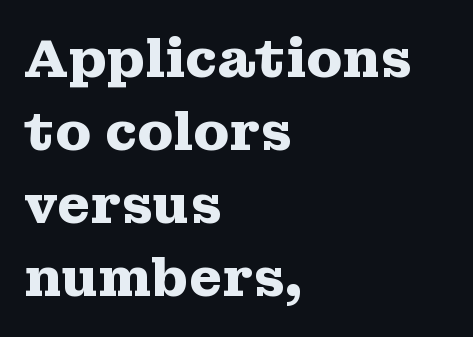
Q: Is the text bold? A: Yes.
Q: Is the text italic (slanted)? A: No, it is upright.
Q: Is the typeface a serif or a sans-serif typeface? A: Serif.
Q: Is the text underlined? A: No.
Q: How is the paragraph aligned? A: Left-aligned.
Q: Is the spacing between letters normal or unusually wide? A: Normal.
Q: Is the spacing between lines tight, normal or loose? A: Normal.
Q: Width (condensed, normal, or wide)? A: Wide.
Q: Stroke contrast? A: Medium.
Q: x-height? A: Medium.
Q: Monospaced? A: No.
